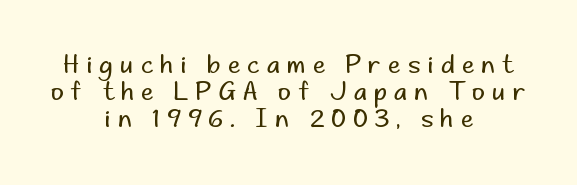
{"italic": "no", "bold": "no", "underline": "no", "align": "center", "line_spacing": "tight", "line_spacing_ratio": 1.09, "letter_spacing": "wide", "letter_spacing_em": 0.29, "glyph_px": 25}
